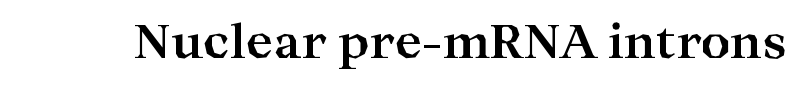
{"serif": "yes", "italic": "no", "bold": "yes", "weight": "bold", "width": "wide", "stroke_contrast": "high", "x_height": "medium", "monospaced": "no", "underline": "no", "letter_spacing": "normal", "letter_spacing_em": 0.0, "glyph_px": 46}
